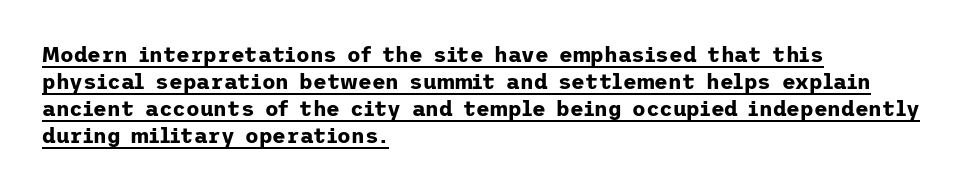
Q: Is the text bold? A: Yes.
Q: Is the text italic (slanted)? A: No, it is upright.
Q: Is the text underlined? A: Yes.
Q: How is the paragraph aligned? A: Left-aligned.
Q: Is the spacing between letters normal or unusually wide? A: Normal.
Q: Is the spacing between lines tight, normal or loose? A: Normal.
